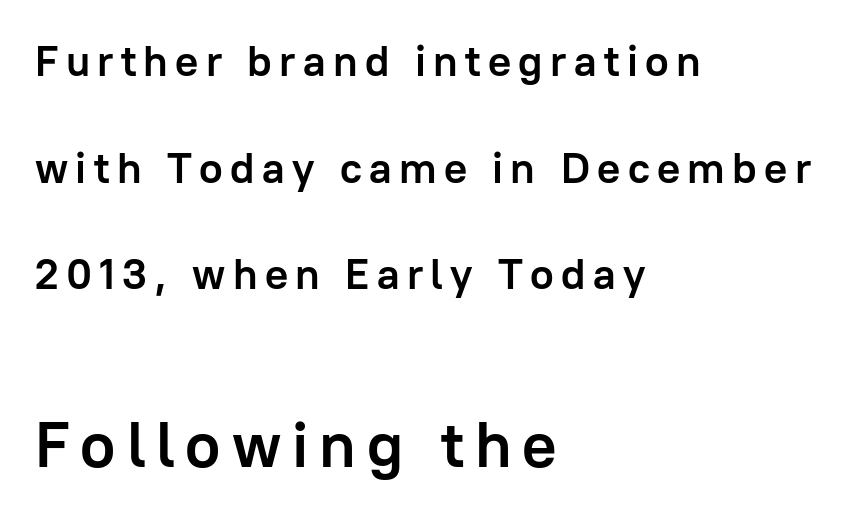
{"serif": "no", "italic": "no", "bold": "yes", "weight": "semibold", "width": "normal", "stroke_contrast": "low", "x_height": "medium", "monospaced": "no", "underline": "no", "align": "left", "line_spacing": "loose", "line_spacing_ratio": 2.48, "larger_block": "second", "size_ratio": 1.49, "glyph_px": 64}
